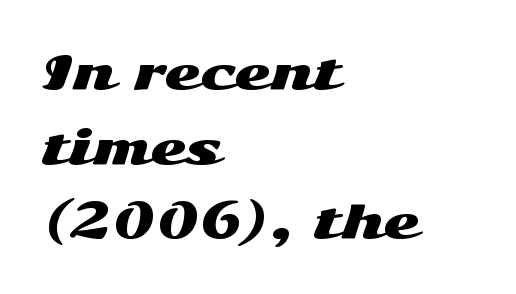
{"serif": "no", "width": "wide", "stroke_contrast": "medium", "x_height": "medium", "monospaced": "no", "underline": "no", "align": "left", "line_spacing": "normal", "line_spacing_ratio": 1.59, "letter_spacing": "normal", "letter_spacing_em": 0.0, "glyph_px": 47}
